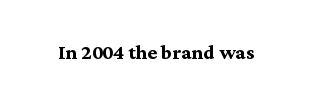
The image shows 26 px bold type, upright; set normal letter spacing, not underlined.
